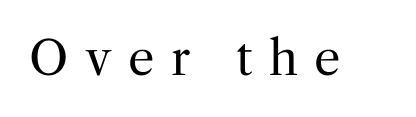
Q: Is the text bold? A: No.
Q: Is the text italic (slanted)? A: No, it is upright.
Q: Is the typeface a serif or a sans-serif typeface? A: Serif.
Q: Is the text underlined? A: No.
Q: Is the spacing between letters normal or unusually wide? A: Unusually wide.
Q: Width (condensed, normal, or wide)? A: Normal.
Q: Stroke contrast? A: Medium.
Q: x-height? A: Medium.
Q: Monospaced? A: No.
